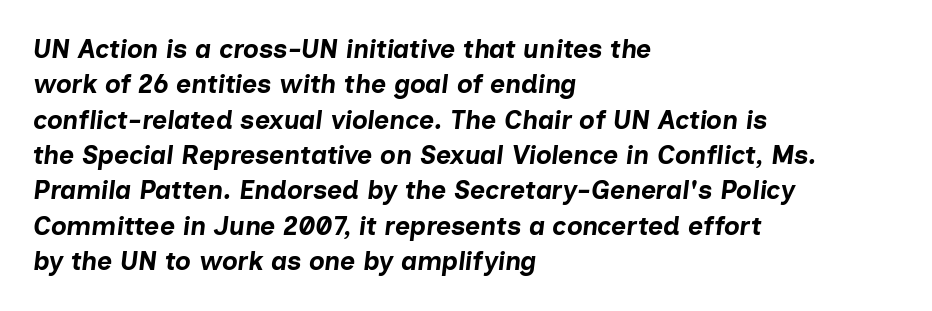
The image shows 26 px bold type, italic (leaning right); set left-aligned, normal line spacing (1.36x), normal letter spacing, not underlined.
